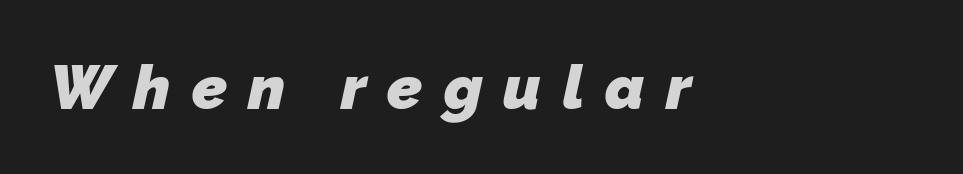
{"serif": "no", "bold": "yes", "weight": "heavy", "width": "normal", "stroke_contrast": "low", "x_height": "medium", "monospaced": "no", "underline": "no", "align": "left", "letter_spacing": "wide", "letter_spacing_em": 0.34, "glyph_px": 62}
